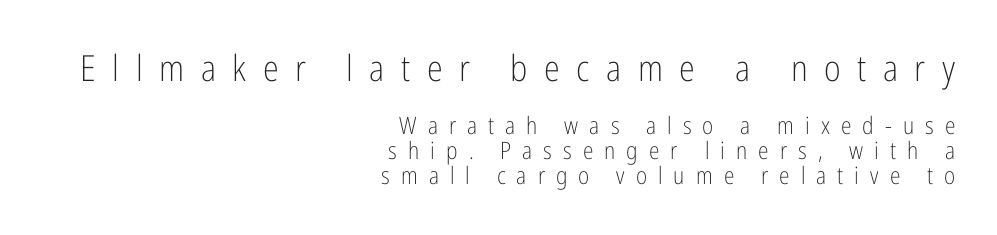
{"serif": "no", "italic": "no", "bold": "no", "weight": "light", "width": "condensed", "stroke_contrast": "low", "x_height": "medium", "monospaced": "no", "underline": "no", "align": "right", "line_spacing": "tight", "line_spacing_ratio": 1.04, "letter_spacing": "wide", "letter_spacing_em": 0.46, "larger_block": "first", "size_ratio": 1.5, "glyph_px": 36}
